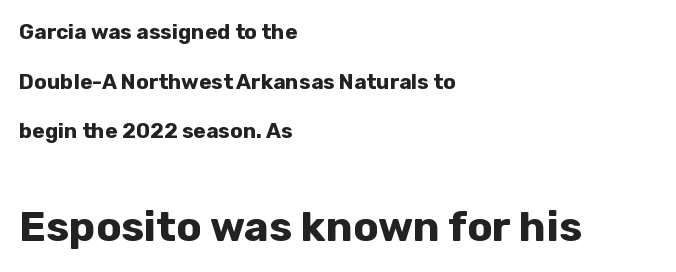
Q: Is the text bold? A: Yes.
Q: Is the text italic (slanted)? A: No, it is upright.
Q: Is the typeface a serif or a sans-serif typeface? A: Sans-serif.
Q: Is the text underlined? A: No.
Q: How is the paragraph aligned? A: Left-aligned.
Q: Is the spacing between letters normal or unusually wide? A: Normal.
Q: Is the spacing between lines tight, normal or loose? A: Loose.
Q: Which block of text is set in a larger size, the first (top) or the second (bottom)? A: The second (bottom) one.
Q: Width (condensed, normal, or wide)? A: Normal.
Q: Stroke contrast? A: Low.
Q: x-height? A: Medium.
Q: Monospaced? A: No.
